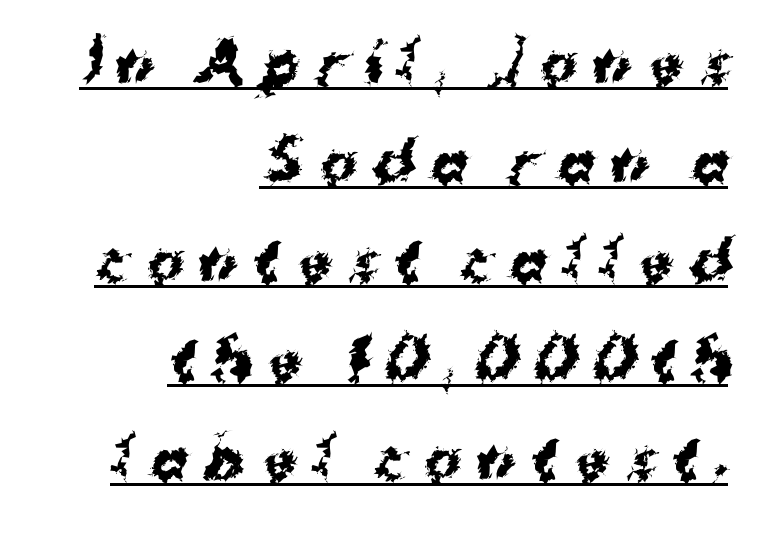
Q: Is the text bold? A: Yes.
Q: Is the typeface a serif or a sans-serif typeface? A: Sans-serif.
Q: Is the text underlined? A: Yes.
Q: How is the paragraph aligned? A: Right-aligned.
Q: Is the spacing between letters normal or unusually wide? A: Unusually wide.
Q: Width (condensed, normal, or wide)? A: Normal.
Q: Stroke contrast? A: Medium.
Q: x-height? A: Medium.
Q: Monospaced? A: No.
